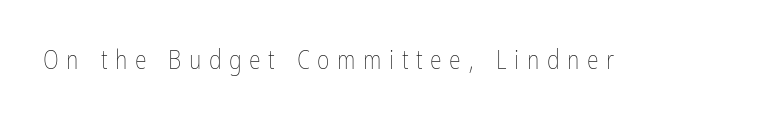
Q: Is the text bold? A: No.
Q: Is the text italic (slanted)? A: No, it is upright.
Q: Is the text underlined? A: No.
Q: Is the spacing between letters normal or unusually wide? A: Unusually wide.
